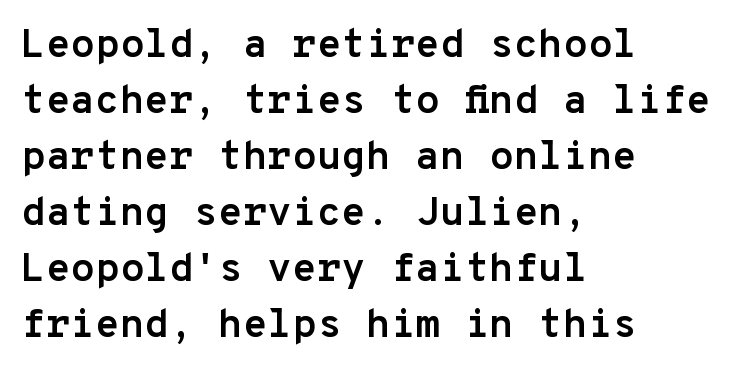
These lines sit exactly where default settings would place them. The foot of each line stays bare and open. Is this a fixed-width face? Yes — each glyph sits in an identical cell. Serifs: no, the terminals of the letterforms are clean. Designer's note — italics off, roman on.
